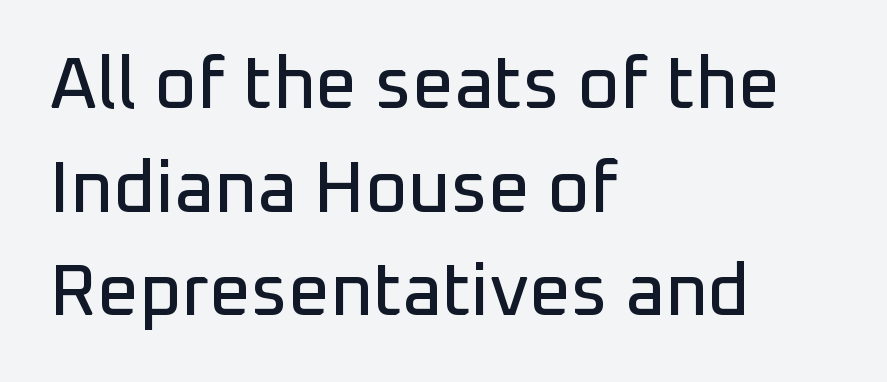
Every stem runs plumb, perpendicular to the baseline. Note the varied advance widths — an 'i' is clearly narrower than an 'm'. Regular leading. Anything drawn beneath the words? Only blank space. One-word summary of the alignment: left. Unlike a traditional serif, this face leaves its strokes unadorned.
